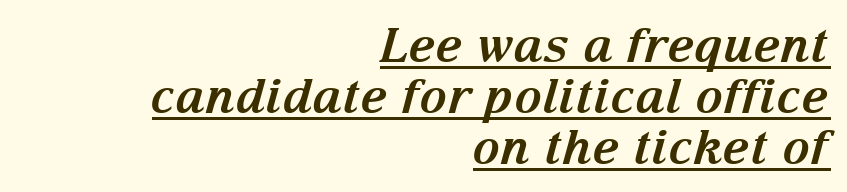
The sample has been set heavy, in full bold. This sample has the flowing, uneven cadence of proportional lettering. These characters rest on top of a visible drawn line. Tracking here is standard; glyphs follow each other at the usual distance.
